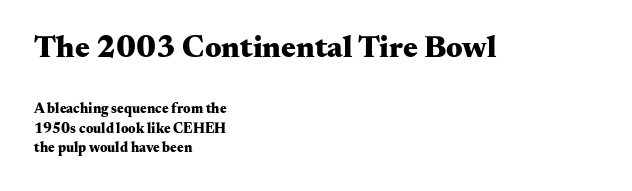
Q: Is the text bold? A: Yes.
Q: Is the text italic (slanted)? A: No, it is upright.
Q: Is the typeface a serif or a sans-serif typeface? A: Serif.
Q: Is the text underlined? A: No.
Q: How is the paragraph aligned? A: Left-aligned.
Q: Is the spacing between letters normal or unusually wide? A: Normal.
Q: Is the spacing between lines tight, normal or loose? A: Normal.
Q: Which block of text is set in a larger size, the first (top) or the second (bottom)? A: The first (top) one.
Q: Width (condensed, normal, or wide)? A: Wide.
Q: Stroke contrast? A: Medium.
Q: x-height? A: Small.
Q: Monospaced? A: No.
